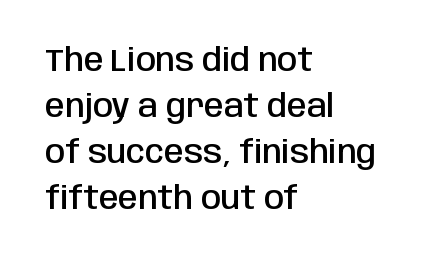
The specimen omits any rule beneath the text block's lines. Is this a fixed-width face? No — the glyphs have proportional, varying widths. What's the leading like? Ordinary, nothing unusual. The glyphs have the mass of a demibold cut, below bold. Which margin do the lines hug? The left one — the right edge is uneven. Look at the bottom of the vertical strokes: they stop flat, with no serifs.
